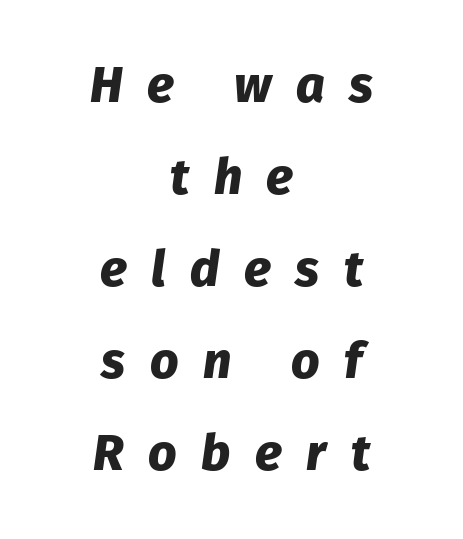
Q: Is the text bold? A: Yes.
Q: Is the text italic (slanted)? A: Yes, it leans right by about 8 degrees.
Q: Is the text underlined? A: No.
Q: How is the paragraph aligned? A: Centered.
Q: Is the spacing between letters normal or unusually wide? A: Unusually wide.
Q: Width (condensed, normal, or wide)? A: Normal.
Q: Stroke contrast? A: Low.
Q: x-height? A: Medium.
Q: Monospaced? A: No.
